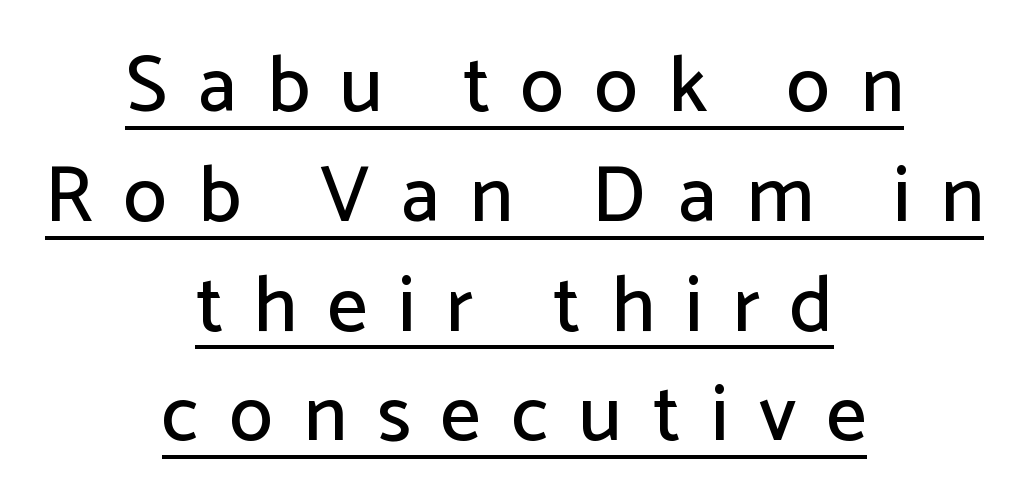
Q: Is the text italic (slanted)? A: No, it is upright.
Q: Is the typeface a serif or a sans-serif typeface? A: Sans-serif.
Q: Is the text underlined? A: Yes.
Q: How is the paragraph aligned? A: Centered.
Q: Is the spacing between letters normal or unusually wide? A: Unusually wide.
Q: Is the spacing between lines tight, normal or loose? A: Normal.
Q: Width (condensed, normal, or wide)? A: Normal.
Q: Stroke contrast? A: Low.
Q: x-height? A: Medium.
Q: Monospaced? A: No.
